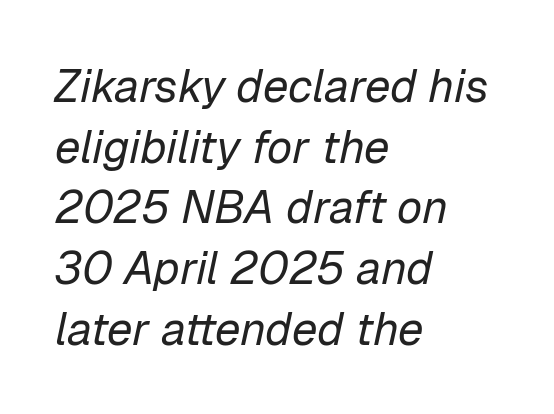
The image shows 46 px regular-weight type, italic (leaning right); set left-aligned, normal line spacing (1.32x), normal letter spacing, not underlined; low stroke contrast and a medium x-height.
